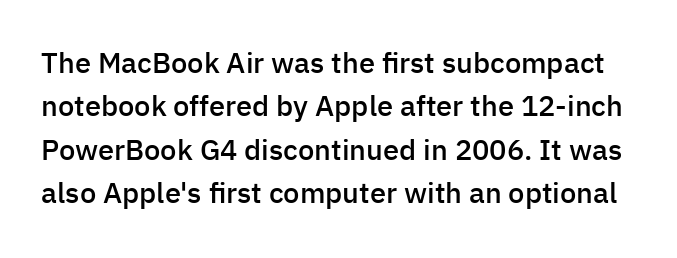
Q: Is the text bold? A: Semi-bold.
Q: Is the text italic (slanted)? A: No, it is upright.
Q: Is the typeface a serif or a sans-serif typeface? A: Sans-serif.
Q: Is the text underlined? A: No.
Q: Is the spacing between letters normal or unusually wide? A: Normal.
Q: Is the spacing between lines tight, normal or loose? A: Normal.
Q: Width (condensed, normal, or wide)? A: Normal.
Q: Stroke contrast? A: Low.
Q: x-height? A: Medium.
Q: Monospaced? A: No.
